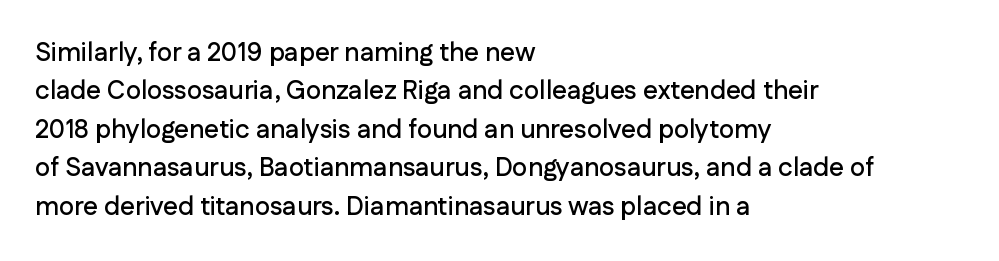
These lines keep a tight, regular rhythm from letter to letter. A student would call this left alignment; a typographer would say flush left, rag right. Descenders are the only things crossing below the line. Evenly set lines give the paragraph a standard silhouette. Ordinary non-slanted type is in use.
